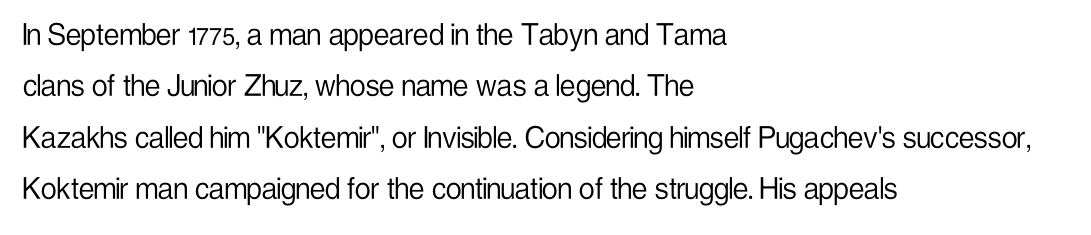
Q: Is the text bold? A: No.
Q: Is the text italic (slanted)? A: No, it is upright.
Q: Is the typeface a serif or a sans-serif typeface? A: Sans-serif.
Q: Is the text underlined? A: No.
Q: How is the paragraph aligned? A: Left-aligned.
Q: Is the spacing between letters normal or unusually wide? A: Normal.
Q: Is the spacing between lines tight, normal or loose? A: Normal.
Q: Width (condensed, normal, or wide)? A: Condensed.
Q: Stroke contrast? A: Low.
Q: x-height? A: Medium.
Q: Monospaced? A: No.
